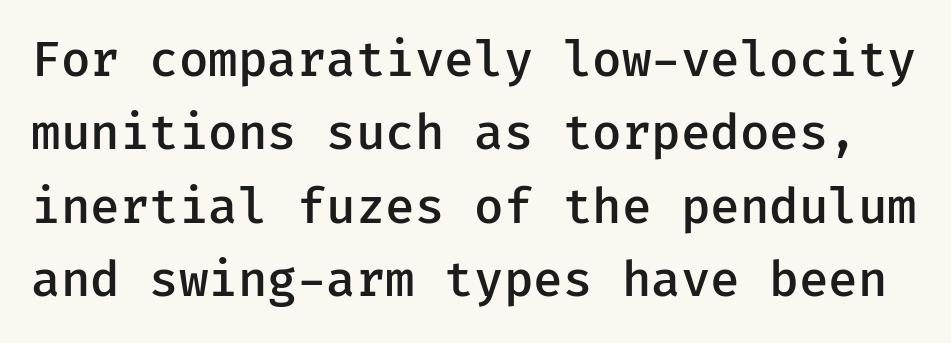
Q: Is the text bold? A: Semi-bold.
Q: Is the text italic (slanted)? A: No, it is upright.
Q: Is the typeface a serif or a sans-serif typeface? A: Sans-serif.
Q: Is the text underlined? A: No.
Q: Is the spacing between letters normal or unusually wide? A: Normal.
Q: Is the spacing between lines tight, normal or loose? A: Normal.
Q: Width (condensed, normal, or wide)? A: Normal.
Q: Stroke contrast? A: Low.
Q: x-height? A: Medium.
Q: Monospaced? A: Yes.
